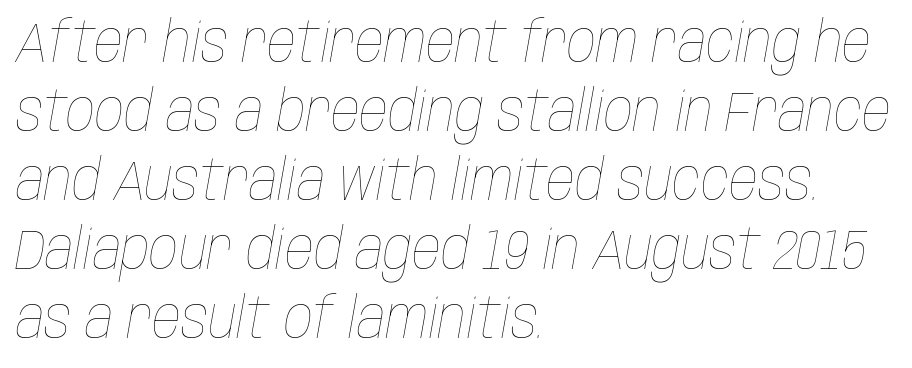
These glyphs show unthickened strokes, regular width or finer. Do the characters align in a grid? No, the font is proportional. The gap between lines stays unmarked. Students, note that the glyphs here touch the page at normal intervals.
